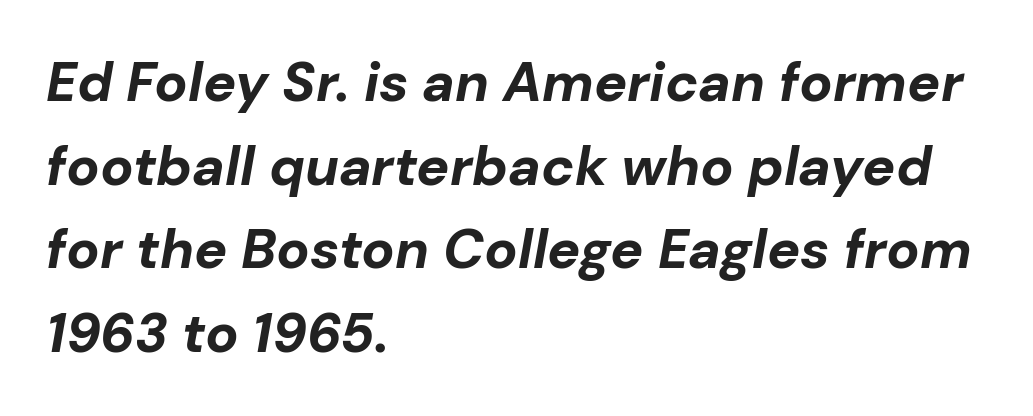
{"italic": "yes", "lean": "right", "slant_degrees": 10, "bold": "yes", "weight": "bold", "width": "normal", "stroke_contrast": "low", "x_height": "medium", "monospaced": "no", "underline": "no", "align": "left", "line_spacing": "normal", "line_spacing_ratio": 1.52, "letter_spacing": "normal", "letter_spacing_em": 0.0, "glyph_px": 55}
